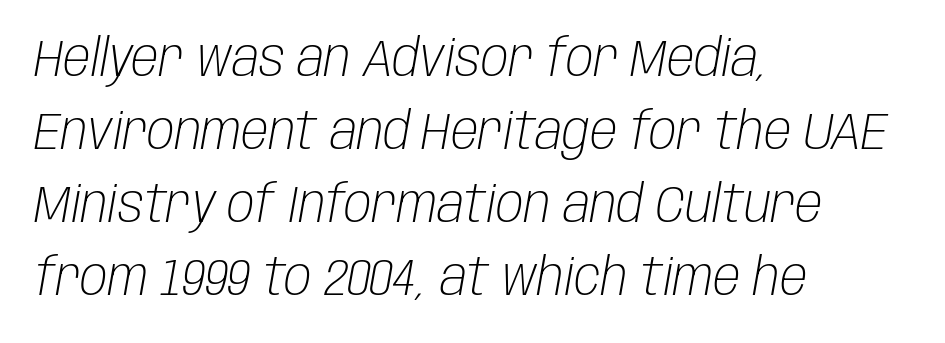
The image shows 51 px light, condensed type, italic (leaning right); set left-aligned, normal line spacing (1.43x), normal letter spacing, not underlined; low stroke contrast and a large x-height.
